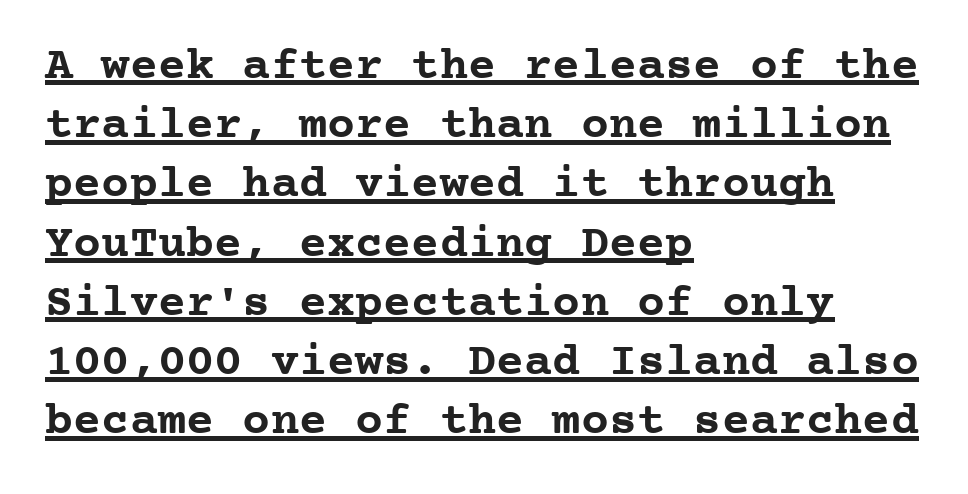
{"serif": "yes", "italic": "no", "bold": "yes", "weight": "semibold", "width": "normal", "stroke_contrast": "low", "x_height": "medium", "monospaced": "yes", "underline": "yes", "align": "left", "line_spacing": "normal", "line_spacing_ratio": 1.26, "letter_spacing": "normal", "letter_spacing_em": 0.0, "glyph_px": 47}
